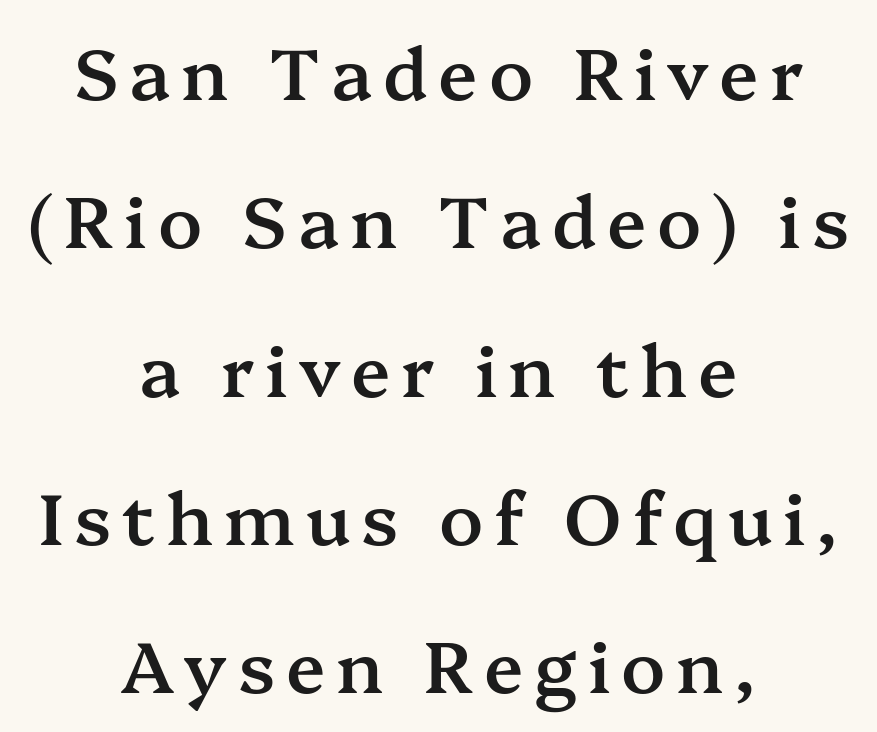
The strip under each line holds only bare page. A great deal of white space separates one row of letters from the next. Looks like regular typesetting: each glyph gets only the width it needs. Yep, those are serifs on the letters.
